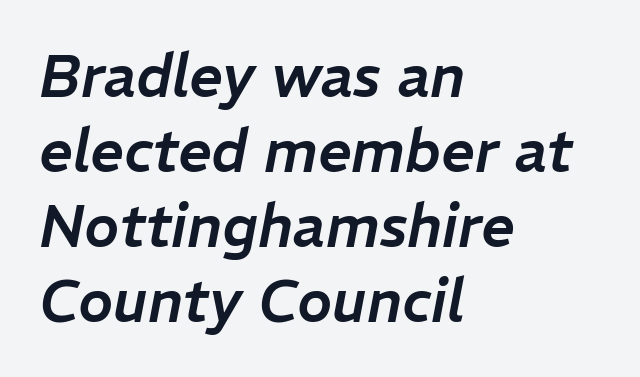
Q: Is the text italic (slanted)? A: Yes, it leans right by about 11 degrees.
Q: Is the text underlined? A: No.
Q: How is the paragraph aligned? A: Left-aligned.
Q: Is the spacing between letters normal or unusually wide? A: Normal.
Q: Is the spacing between lines tight, normal or loose? A: Normal.
Q: Width (condensed, normal, or wide)? A: Normal.
Q: Stroke contrast? A: Low.
Q: x-height? A: Medium.
Q: Monospaced? A: No.
